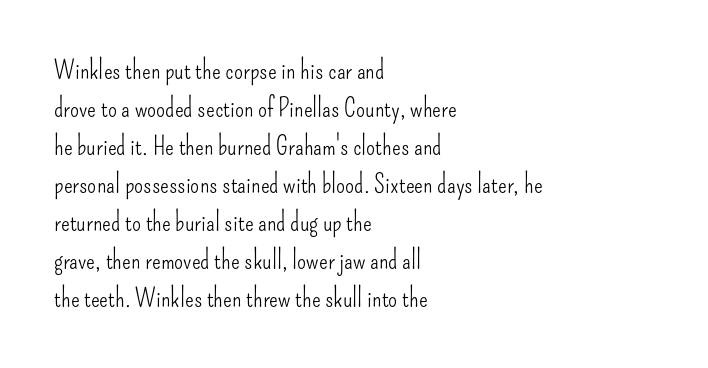
The image shows 26 px text type, upright; set left-aligned, normal line spacing (1.46x), normal letter spacing, not underlined.
